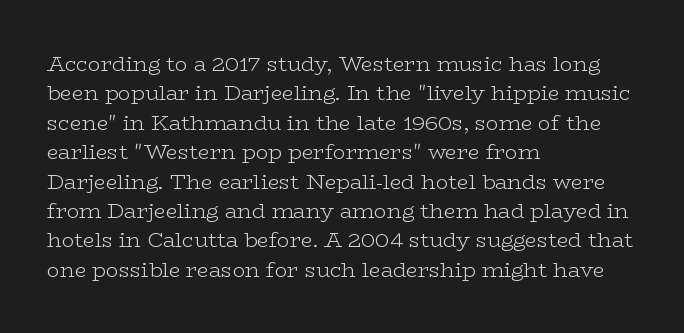
{"italic": "no", "bold": "no", "underline": "no", "align": "left", "line_spacing": "normal", "line_spacing_ratio": 1.4, "letter_spacing": "normal", "letter_spacing_em": 0.0, "glyph_px": 21}
